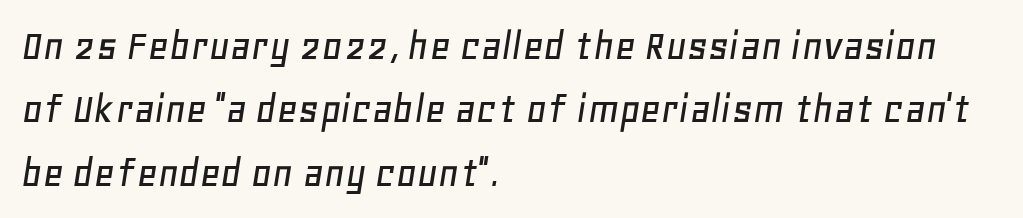
The image shows 45 px text type, italic (leaning right); set left-aligned, normal line spacing (1.41x), normal letter spacing, not underlined; low stroke contrast and a large x-height.
